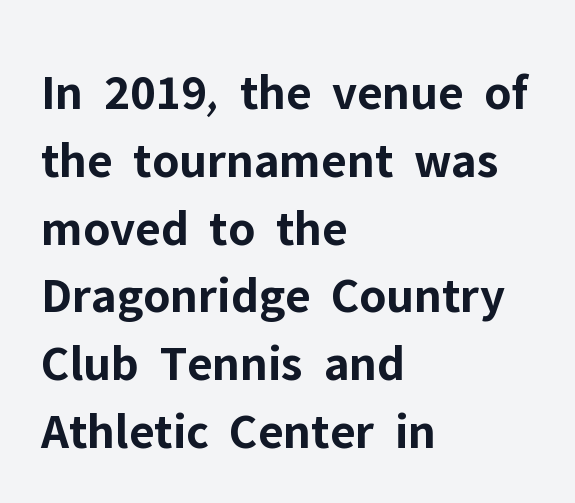
The image shows 51 px bold sans-serif type, upright; set left-aligned, normal line spacing (1.33x), normal letter spacing, not underlined; low stroke contrast and a medium x-height.
